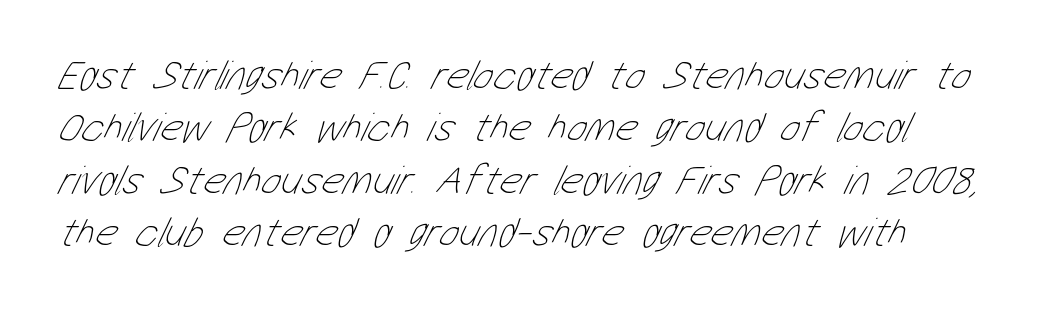
How would I describe the line gaps? Plain and ordinary. Proportional: the letters do not fall into vertical columns. Short note: letters normally spaced. The font is comparable to plain body text, perhaps lighter. Anything drawn beneath the words? Only blank space.
